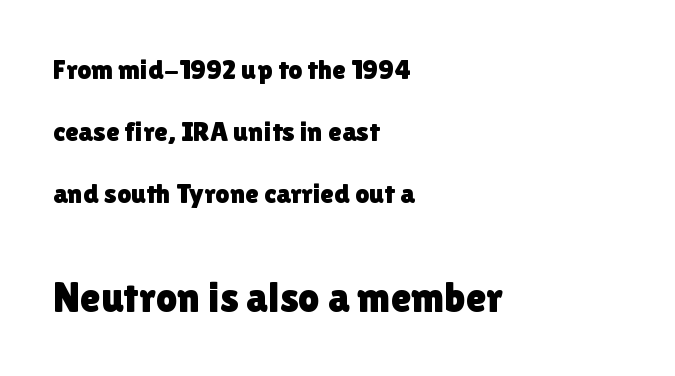
Here the designer chose a conventional face with non-uniform glyph widths. Each line starts at the same left margin while the right side varies. Between these two stacked blocks, the lower one wins on size. The type family on display is of the sans-serif kind.
